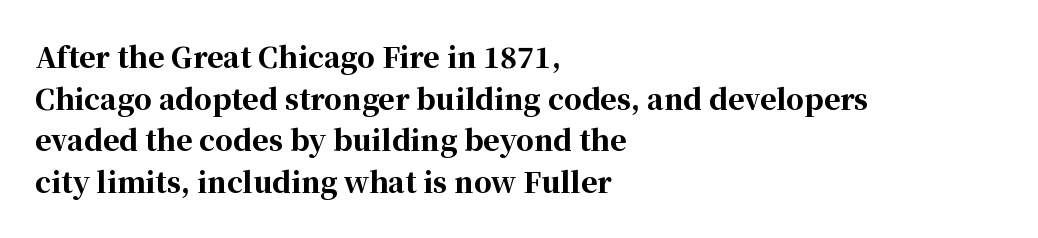
The image shows 28 px bold serif type, upright; set left-aligned, normal line spacing (1.49x), normal letter spacing, not underlined; high stroke contrast and a medium x-height.
